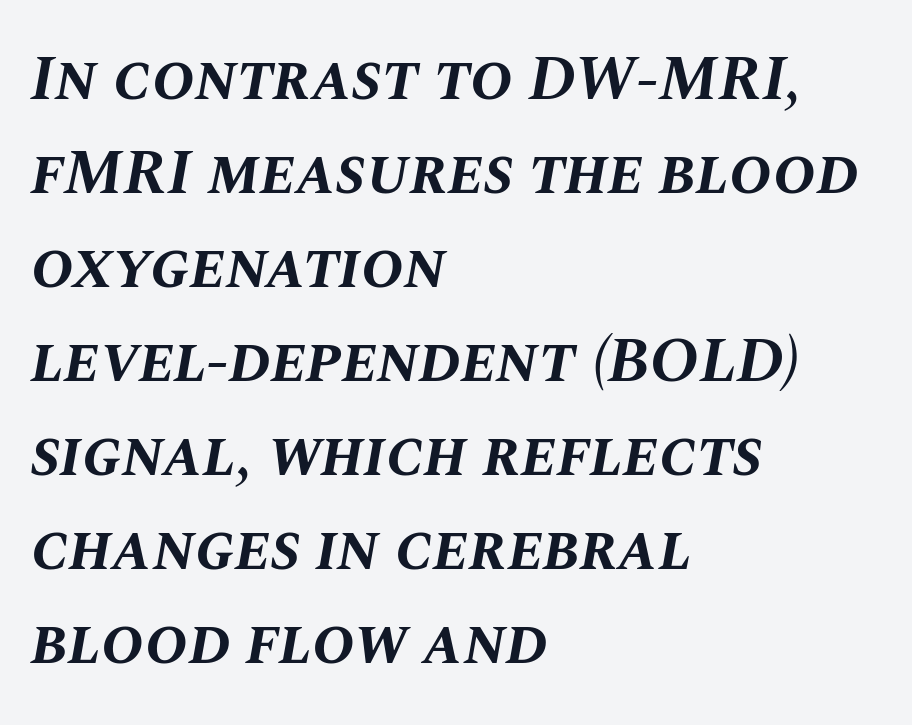
Q: Is the text bold? A: Yes.
Q: Is the text italic (slanted)? A: Yes, it leans right by about 10 degrees.
Q: Is the text underlined? A: No.
Q: How is the paragraph aligned? A: Left-aligned.
Q: Is the spacing between letters normal or unusually wide? A: Normal.
Q: Is the spacing between lines tight, normal or loose? A: Normal.
Q: Width (condensed, normal, or wide)? A: Normal.
Q: Stroke contrast? A: Medium.
Q: x-height? A: Large.
Q: Monospaced? A: No.
